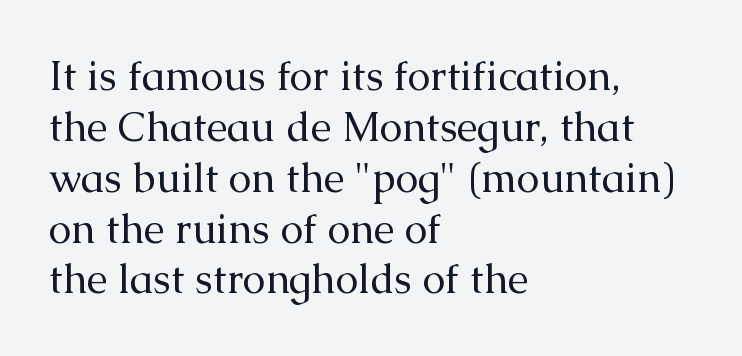
Check under the words: just untouched page. Font category for this specimen: serif. How are the letters spaced? Ordinarily, with no added tracking. Think of a printed novel: that variable character pitch is what you see here. This is the regular roman posture of the typeface. No chunkiness to these letters — they're not bold.
